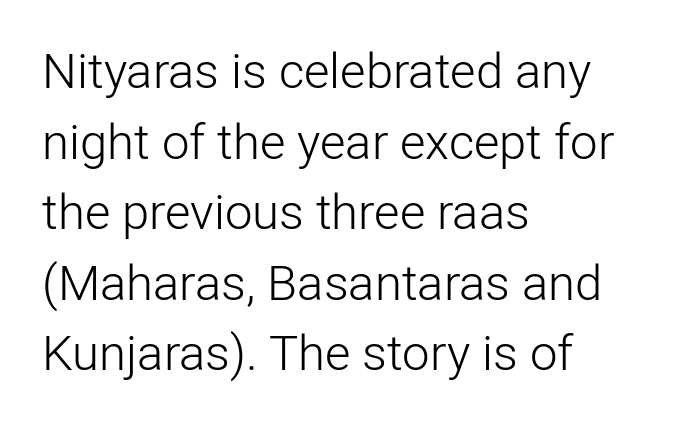
The ragged edge is on the right, which tells us the setting is flush left. On a weight scale, this lands at 450 or below. Nope, not italic — everything's standing straight. Think of a printed novel: that variable character pitch is what you see here. No extra tracking has been applied to these lines.
